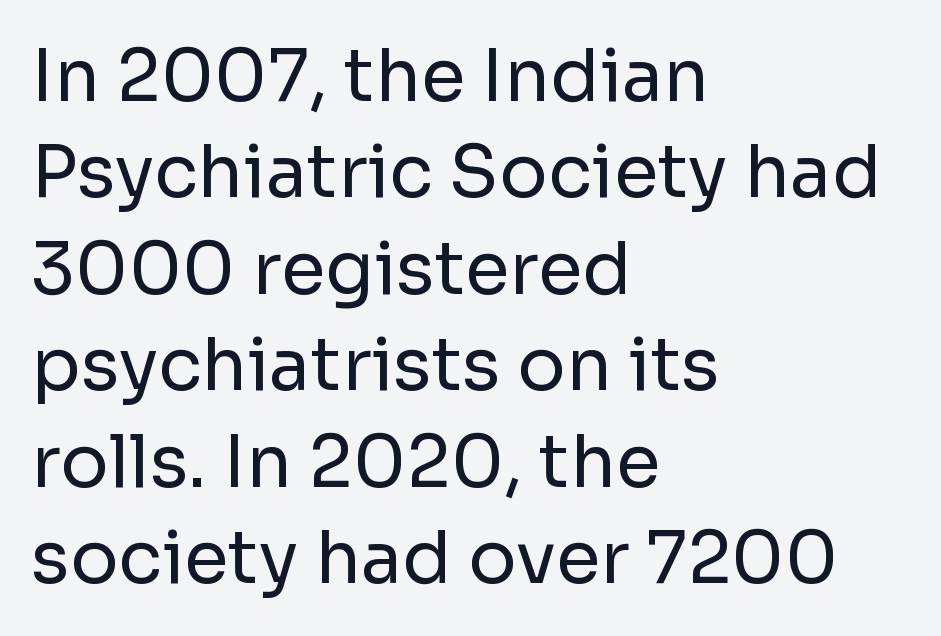
{"serif": "no", "italic": "no", "bold": "no", "weight": "regular", "width": "normal", "stroke_contrast": "low", "x_height": "medium", "monospaced": "no", "underline": "no", "align": "left", "line_spacing": "normal", "line_spacing_ratio": 1.34, "letter_spacing": "normal", "letter_spacing_em": 0.0, "glyph_px": 72}
